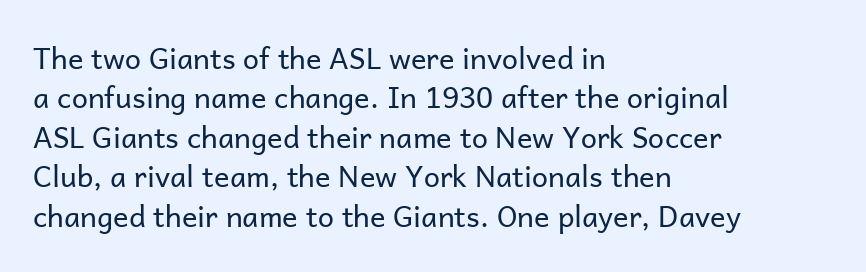
You could not count columns in this text — the font is proportionally spaced. In terms of letterspacing, this is plain default setting. The rag falls on the right side of this text block. This rendering features lettering with no underline. How would I describe the line gaps? Plain and ordinary. Unlike italic type, these characters show no tilt at all.
